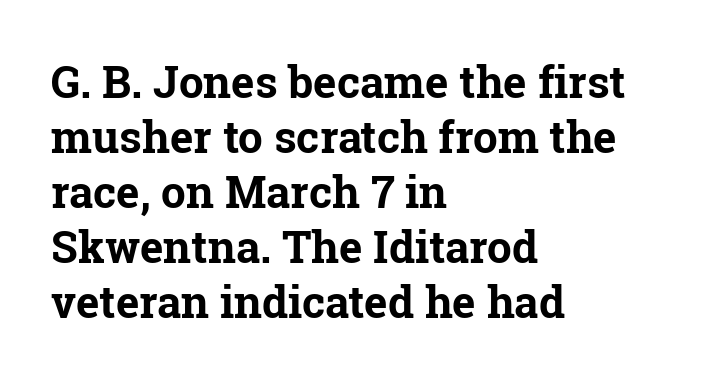
The image shows 44 px bold serif type, upright; set left-aligned, normal line spacing (1.25x), normal letter spacing, not underlined; low stroke contrast and a medium x-height.
